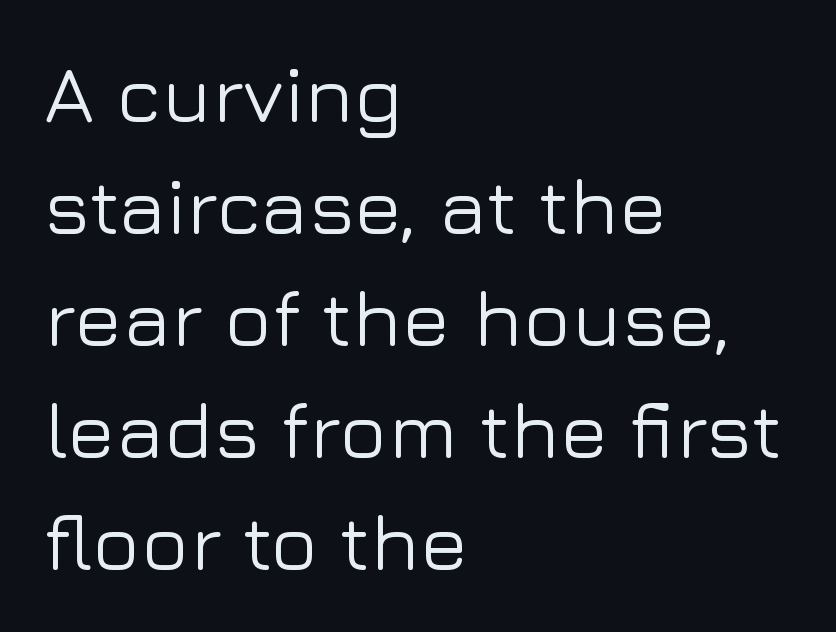
Rows of type keep a routine distance in the vertical direction. The specimen reads as upright at a glance. No extra tracking has been applied to these lines. Stroke terminals: plain, sans-serif.
